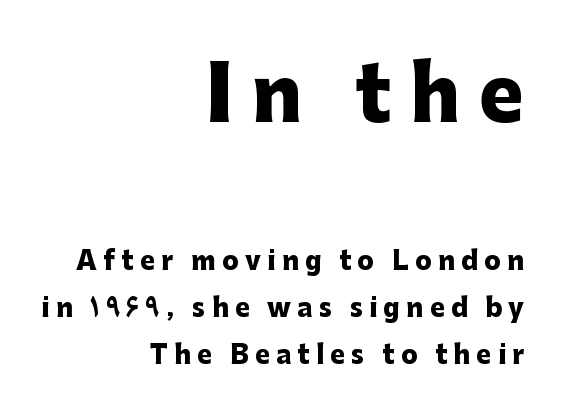
Q: Is the text bold? A: Yes.
Q: Is the text italic (slanted)? A: No, it is upright.
Q: Is the typeface a serif or a sans-serif typeface? A: Sans-serif.
Q: Is the text underlined? A: No.
Q: How is the paragraph aligned? A: Right-aligned.
Q: Is the spacing between letters normal or unusually wide? A: Unusually wide.
Q: Which block of text is set in a larger size, the first (top) or the second (bottom)? A: The first (top) one.
Q: Width (condensed, normal, or wide)? A: Normal.
Q: Stroke contrast? A: Low.
Q: x-height? A: Medium.
Q: Monospaced? A: No.
